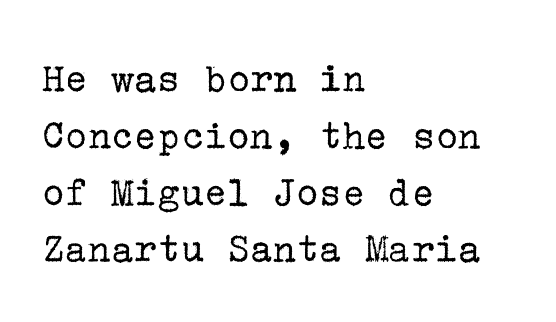
Q: Is the text bold? A: No.
Q: Is the text italic (slanted)? A: No, it is upright.
Q: Is the typeface a serif or a sans-serif typeface? A: Serif.
Q: Is the text underlined? A: No.
Q: How is the paragraph aligned? A: Left-aligned.
Q: Is the spacing between letters normal or unusually wide? A: Normal.
Q: Is the spacing between lines tight, normal or loose? A: Normal.
Q: Width (condensed, normal, or wide)? A: Normal.
Q: Stroke contrast? A: Low.
Q: x-height? A: Medium.
